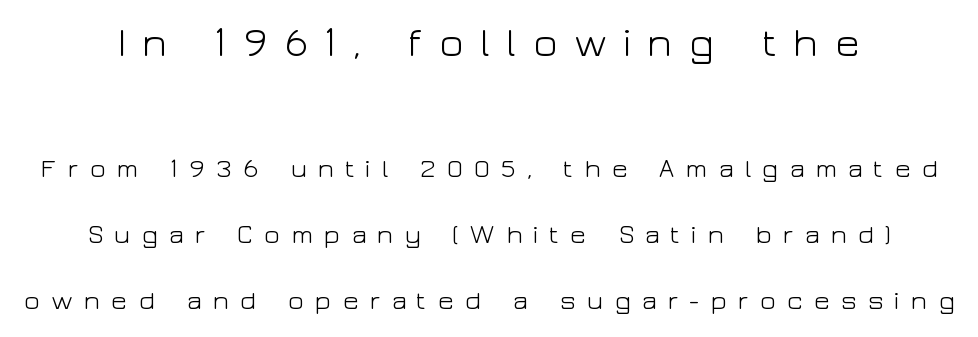
{"serif": "no", "italic": "no", "bold": "no", "weight": "light", "width": "wide", "stroke_contrast": "low", "x_height": "medium", "monospaced": "no", "underline": "no", "line_spacing": "loose", "line_spacing_ratio": 2.43, "letter_spacing": "wide", "letter_spacing_em": 0.38, "larger_block": "first", "size_ratio": 1.52, "glyph_px": 41}
